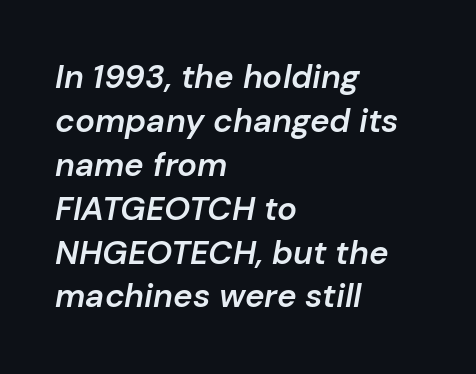
{"italic": "yes", "lean": "right", "slant_degrees": 10, "bold": "semi", "weight": "semibold", "width": "normal", "stroke_contrast": "low", "x_height": "medium", "monospaced": "no", "underline": "no", "align": "left", "line_spacing": "normal", "line_spacing_ratio": 1.33, "letter_spacing": "normal", "letter_spacing_em": 0.0, "glyph_px": 33}
